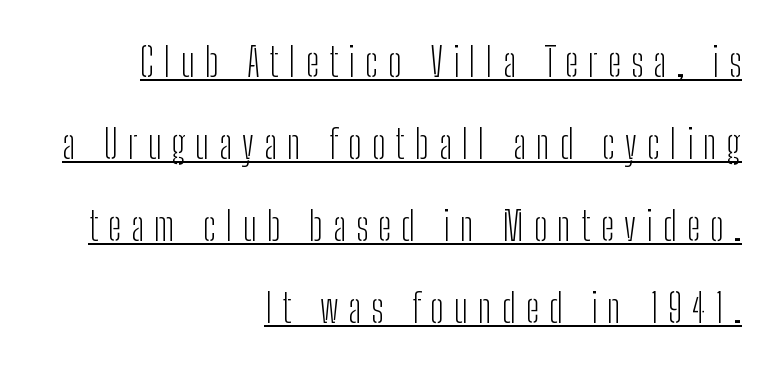
The image shows 40 px light, condensed sans-serif type, upright; set right-aligned, loose line spacing (2.05x), unusually wide letter spacing (+0.25 em), underlined; low stroke contrast and a medium x-height.
